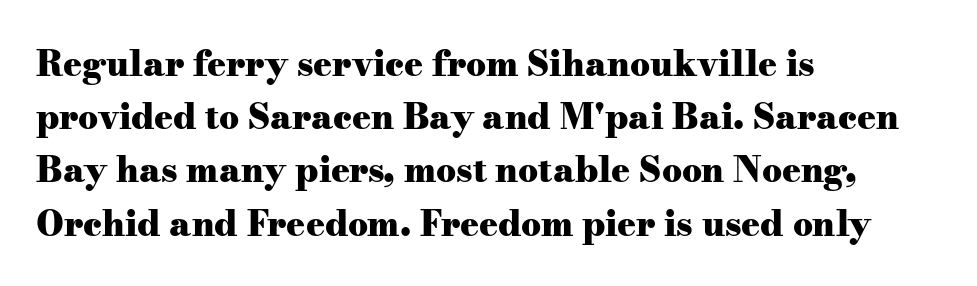
{"serif": "yes", "italic": "no", "bold": "yes", "weight": "heavy", "width": "wide", "stroke_contrast": "medium", "x_height": "small", "monospaced": "no", "underline": "no", "align": "left", "line_spacing": "normal", "line_spacing_ratio": 1.52, "letter_spacing": "normal", "letter_spacing_em": 0.0, "glyph_px": 35}
